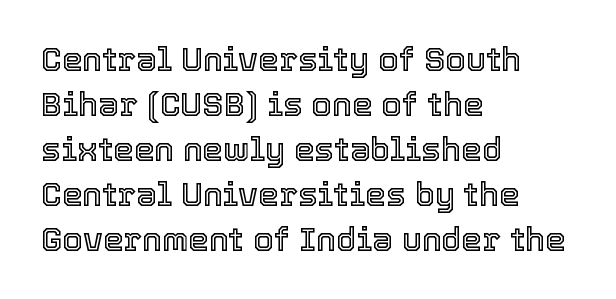
{"italic": "no", "width": "normal", "x_height": "medium", "monospaced": "no", "underline": "no", "align": "left", "line_spacing": "normal", "line_spacing_ratio": 1.36, "letter_spacing": "normal", "letter_spacing_em": 0.0, "glyph_px": 33}
